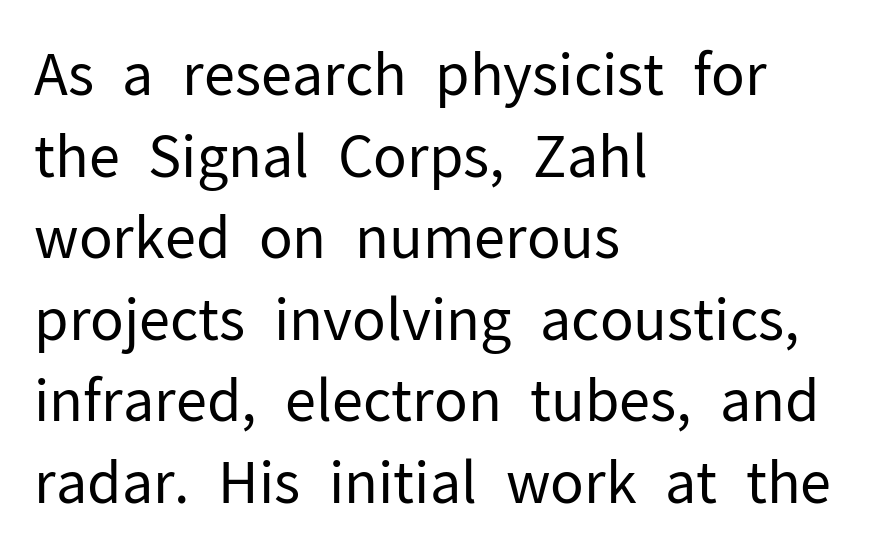
The specimen omits any rule beneath the text block's lines. Caption: multi-line text, flush left, ragged right. The face used here is rendered with its standard letterfit. Think of a printed novel: that variable character pitch is what you see here. Heaviness? Minimal to ordinary, like unemphasized prose. The axis of the letterforms is exactly vertical.
